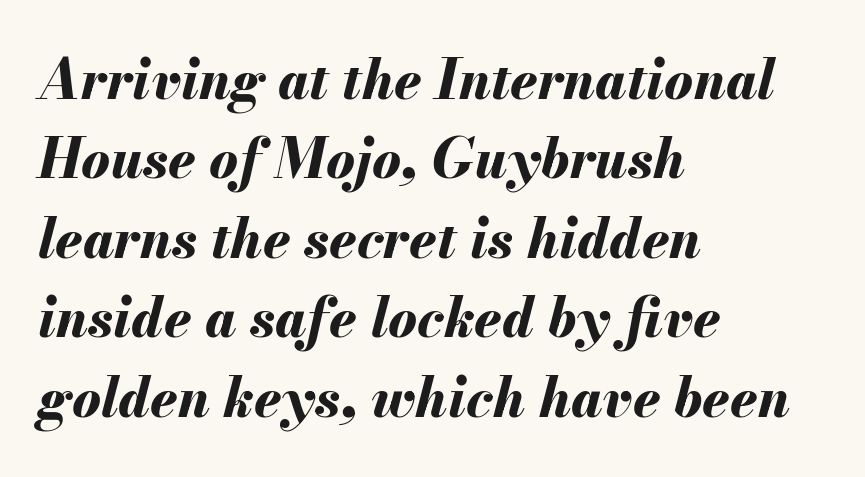
Short and long lines alike share a common starting point at left. Heft: maximum for text — a bold. Posture: slanted. A typesetter would call this proportional, since set widths differ per character. This rendering leaves character spacing at its baseline value.
